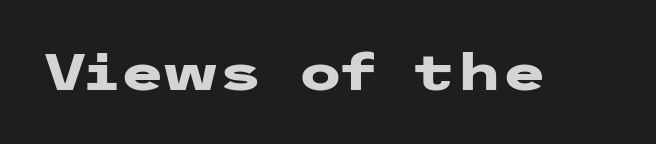
Q: Is the text bold? A: Yes.
Q: Is the text italic (slanted)? A: No, it is upright.
Q: Is the typeface a serif or a sans-serif typeface? A: Sans-serif.
Q: Is the text underlined? A: No.
Q: Is the spacing between letters normal or unusually wide? A: Normal.
Q: Width (condensed, normal, or wide)? A: Wide.
Q: Stroke contrast? A: Low.
Q: x-height? A: Medium.
